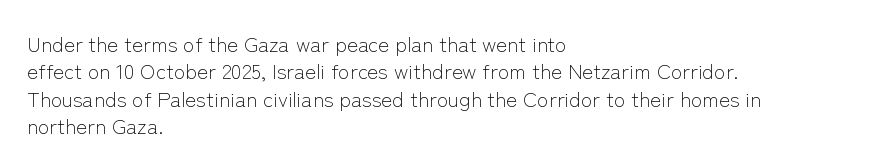
Reading down the block, your eye returns to a fixed left position each line. The weight tops out at a normal text grade. Interline gaps are of average width in this sample. The letters sit at their default tracking, neither squeezed nor spread.
